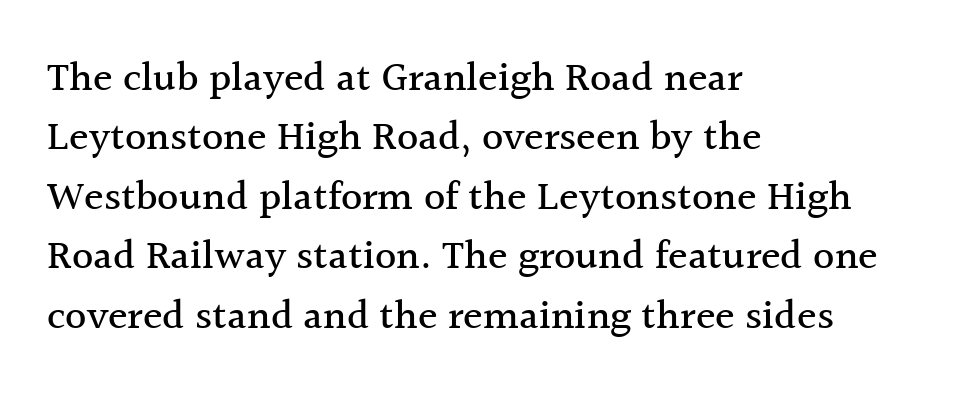
{"serif": "yes", "italic": "no", "width": "normal", "x_height": "medium", "monospaced": "no", "underline": "no", "align": "left", "line_spacing": "normal", "line_spacing_ratio": 1.45, "letter_spacing": "normal", "letter_spacing_em": 0.0, "glyph_px": 41}
